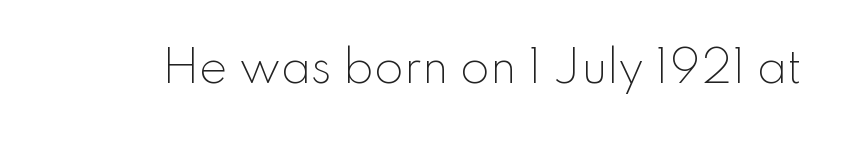
Q: Is the text bold? A: No.
Q: Is the text italic (slanted)? A: No, it is upright.
Q: Is the typeface a serif or a sans-serif typeface? A: Sans-serif.
Q: Is the text underlined? A: No.
Q: Is the spacing between letters normal or unusually wide? A: Normal.
Q: Width (condensed, normal, or wide)? A: Normal.
Q: Stroke contrast? A: Low.
Q: x-height? A: Small.
Q: Monospaced? A: No.
